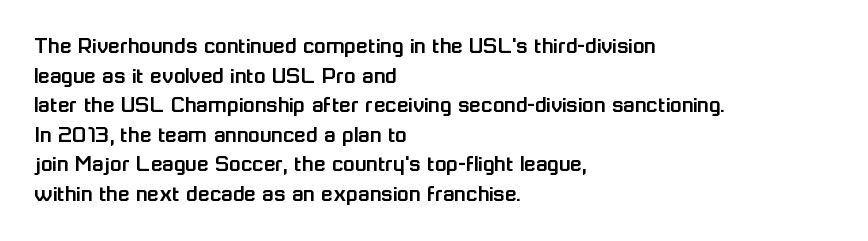
The rag falls on the right side of this text block. This sample uses an upright cut, with every glyph sitting square on the baseline. This sample uses plain, unmodified letter spacing. The strip under each line holds only bare page.
